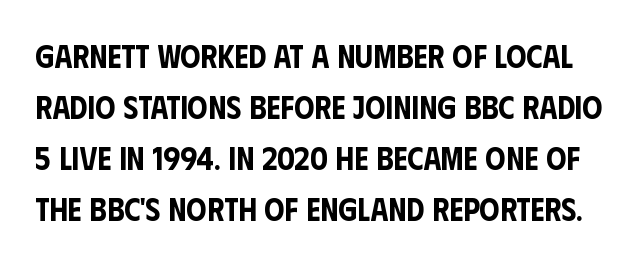
The image shows 32 px condensed sans-serif type, upright; set normal line spacing (1.59x), normal letter spacing, not underlined; low stroke contrast and a large x-height.
